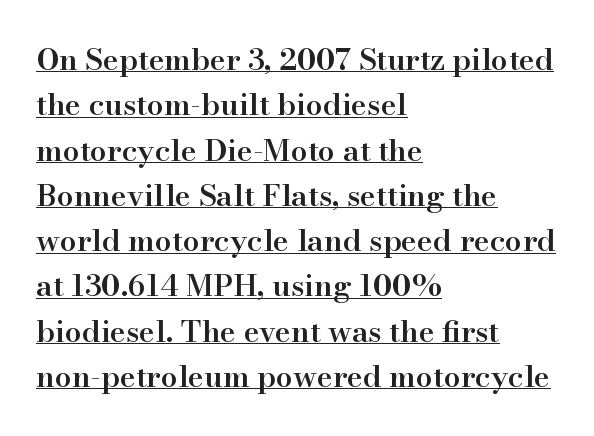
Stroke thickness is moderately raised; the sample reads as semibold. The specimen includes a rule beneath the text block's lines. Notice how descenders clear the ascenders below comfortably — that's standard leading. Observe the serifs anchoring each vertical stroke in this sample. The lines in this sample share a left origin and differ only in where they stop. Letter spacing: default.
